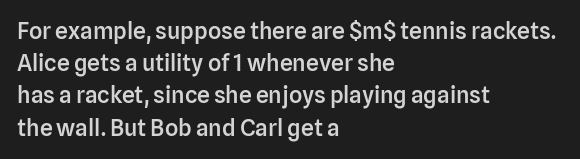
The foot of each line stays bare and open. Evenly set lines give the paragraph a standard silhouette. Left-aligned paragraph, ragged on the right. Does the lettering tilt? It doesn't — this is upright. The line texture is even and compact thanks to regular tracking.
